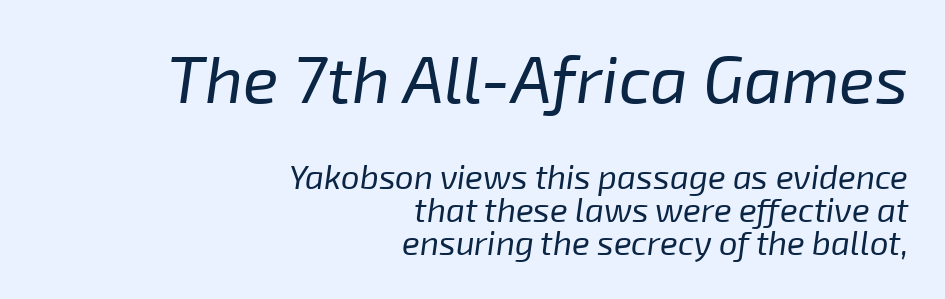
Q: Is the text bold? A: No.
Q: Is the text italic (slanted)? A: Yes, it leans right by about 8 degrees.
Q: Is the text underlined? A: No.
Q: How is the paragraph aligned? A: Right-aligned.
Q: Is the spacing between letters normal or unusually wide? A: Normal.
Q: Is the spacing between lines tight, normal or loose? A: Tight.
Q: Which block of text is set in a larger size, the first (top) or the second (bottom)? A: The first (top) one.
Q: Width (condensed, normal, or wide)? A: Normal.
Q: Stroke contrast? A: Low.
Q: x-height? A: Medium.
Q: Monospaced? A: No.
